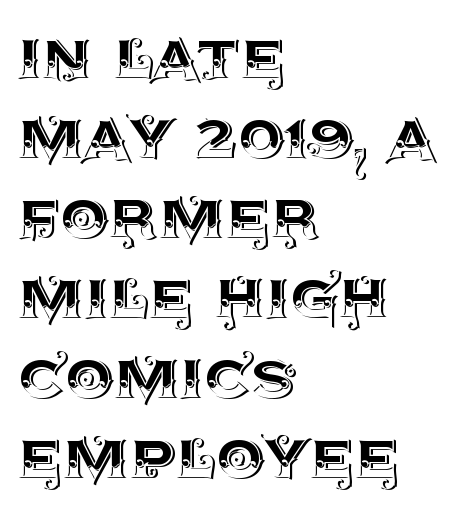
{"italic": "no", "width": "normal", "x_height": "large", "monospaced": "no", "underline": "no", "align": "left", "line_spacing": "tight", "line_spacing_ratio": 1.04, "letter_spacing": "normal", "letter_spacing_em": 0.0, "glyph_px": 77}
